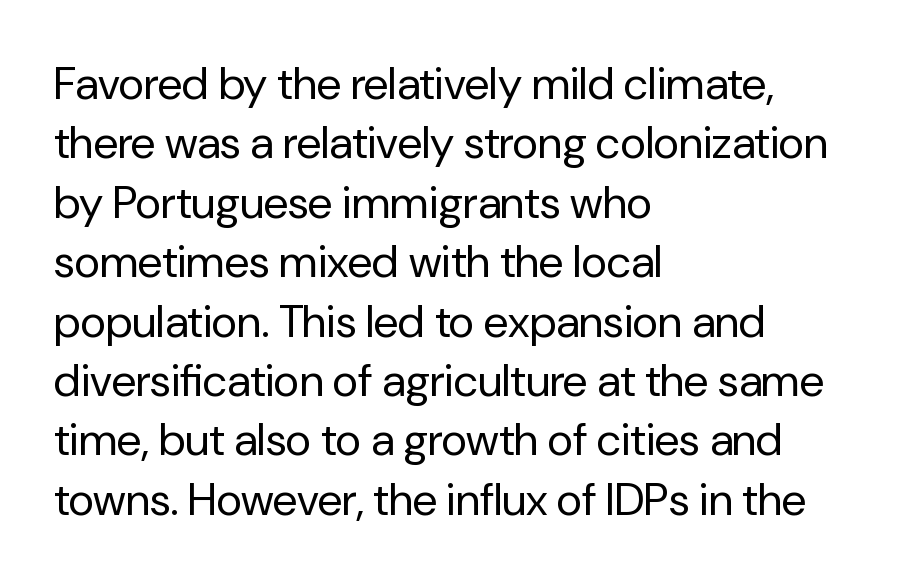
Q: Is the text bold? A: No.
Q: Is the text italic (slanted)? A: No, it is upright.
Q: Is the typeface a serif or a sans-serif typeface? A: Sans-serif.
Q: Is the text underlined? A: No.
Q: How is the paragraph aligned? A: Left-aligned.
Q: Is the spacing between letters normal or unusually wide? A: Normal.
Q: Is the spacing between lines tight, normal or loose? A: Normal.
Q: Width (condensed, normal, or wide)? A: Normal.
Q: Stroke contrast? A: Low.
Q: x-height? A: Medium.
Q: Monospaced? A: No.
